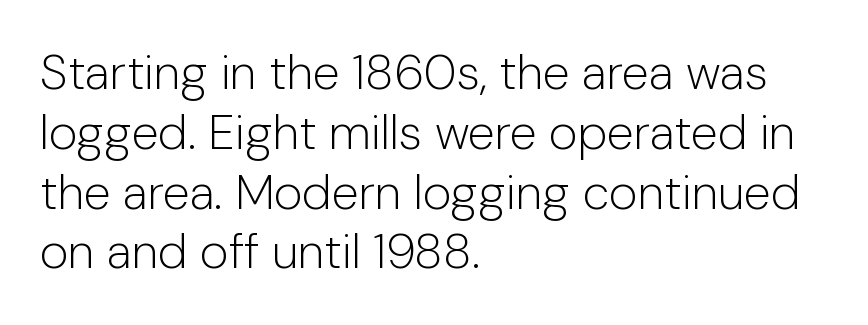
Q: Is the text bold? A: No.
Q: Is the text italic (slanted)? A: No, it is upright.
Q: Is the typeface a serif or a sans-serif typeface? A: Sans-serif.
Q: Is the text underlined? A: No.
Q: How is the paragraph aligned? A: Left-aligned.
Q: Is the spacing between letters normal or unusually wide? A: Normal.
Q: Width (condensed, normal, or wide)? A: Normal.
Q: Stroke contrast? A: Low.
Q: x-height? A: Medium.
Q: Monospaced? A: No.
